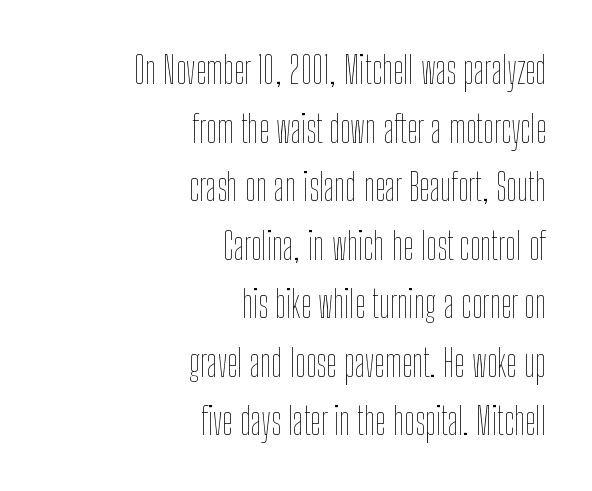
The image shows 38 px thin, condensed type, upright; set right-aligned, normal line spacing (1.54x), normal letter spacing, not underlined; low stroke contrast and a medium x-height.
